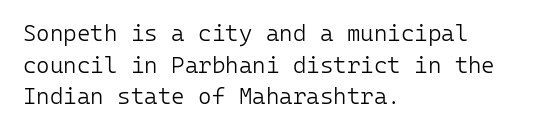
The strokes are not fattened; the text isn't bold. Beneath every word, the page is bare. Every row of glyphs begins at an identical x-position on the left. In terms of posture, this sample is upright.
